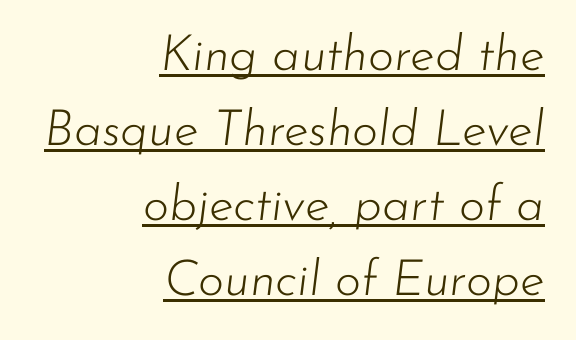
Q: Is the text bold? A: No.
Q: Is the text italic (slanted)? A: Yes, it leans right by about 7 degrees.
Q: Is the text underlined? A: Yes.
Q: How is the paragraph aligned? A: Right-aligned.
Q: Is the spacing between letters normal or unusually wide? A: Normal.
Q: Is the spacing between lines tight, normal or loose? A: Normal.
Q: Width (condensed, normal, or wide)? A: Normal.
Q: Stroke contrast? A: Low.
Q: x-height? A: Small.
Q: Monospaced? A: No.
